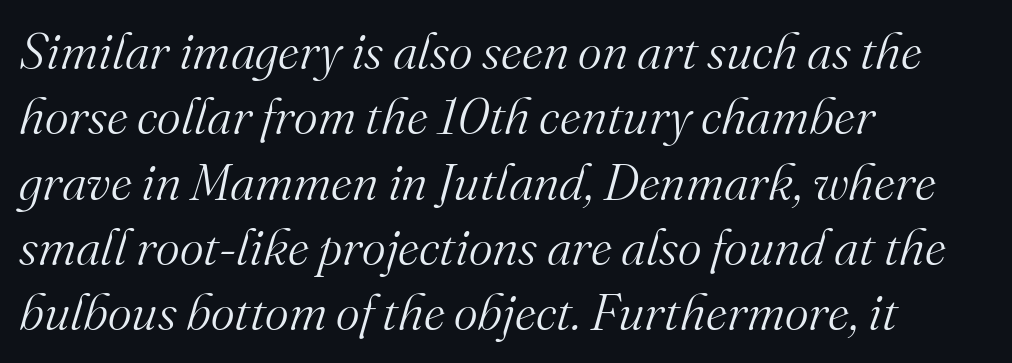
The image shows 51 px light serif type, italic (leaning right); set left-aligned, normal line spacing (1.28x), normal letter spacing, not underlined; medium stroke contrast and a small x-height.
